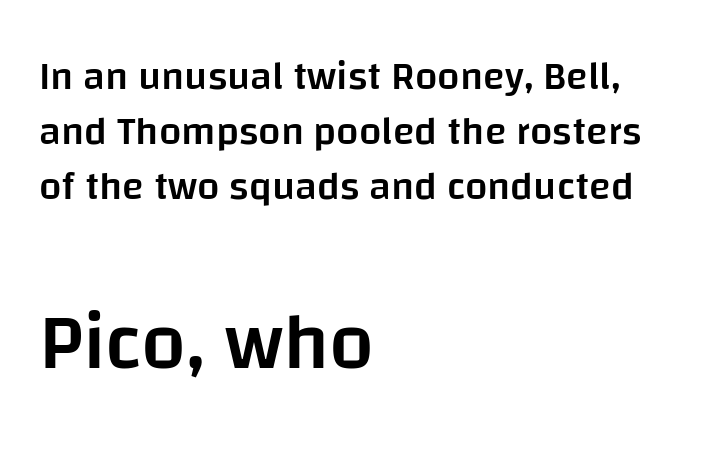
The image shows 80 px semibold sans-serif type, upright; set left-aligned, normal line spacing (1.38x), normal letter spacing, not underlined; the second (bottom) block is 2.0x larger; low stroke contrast and a large x-height.
